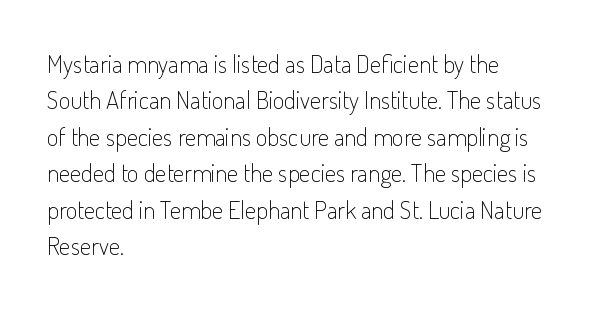
In terms of posture, this sample is upright. The passage shown has conventional tracking throughout. The zone under the glyphs is completely vacant. The lines are quadded left. These glyphs show unthickened strokes, regular width or finer. Rows of type keep a routine distance in the vertical direction.
